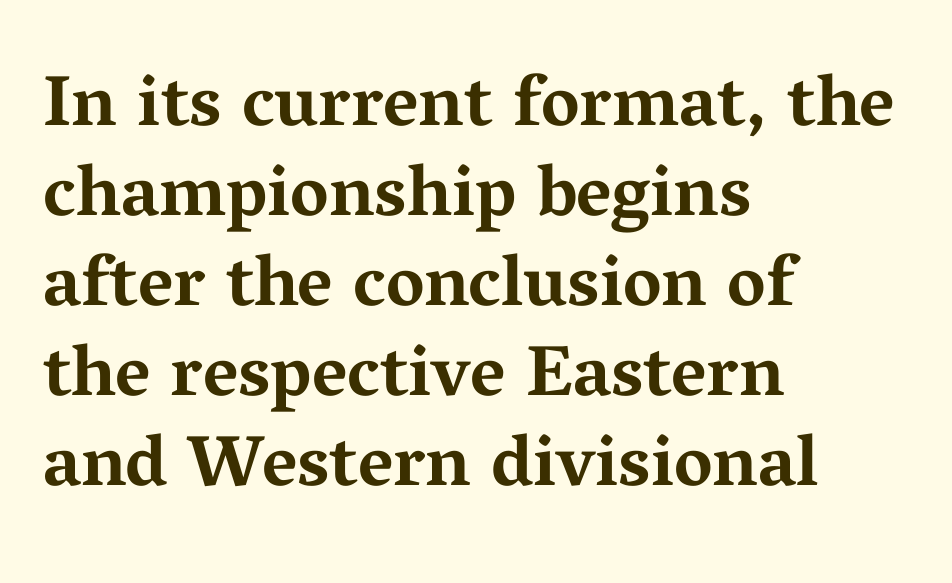
{"serif": "yes", "italic": "no", "bold": "yes", "weight": "bold", "width": "wide", "stroke_contrast": "medium", "x_height": "medium", "monospaced": "no", "underline": "no", "align": "left", "line_spacing": "normal", "line_spacing_ratio": 1.25, "letter_spacing": "normal", "letter_spacing_em": 0.0, "glyph_px": 72}
